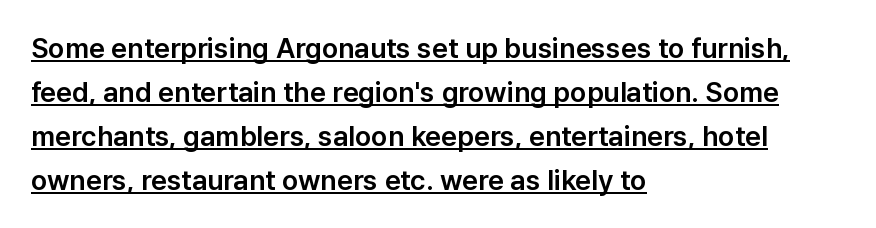
{"serif": "no", "italic": "no", "width": "normal", "stroke_contrast": "low", "x_height": "medium", "monospaced": "no", "underline": "yes", "align": "left", "line_spacing": "normal", "line_spacing_ratio": 1.57, "letter_spacing": "normal", "letter_spacing_em": 0.0, "glyph_px": 28}
